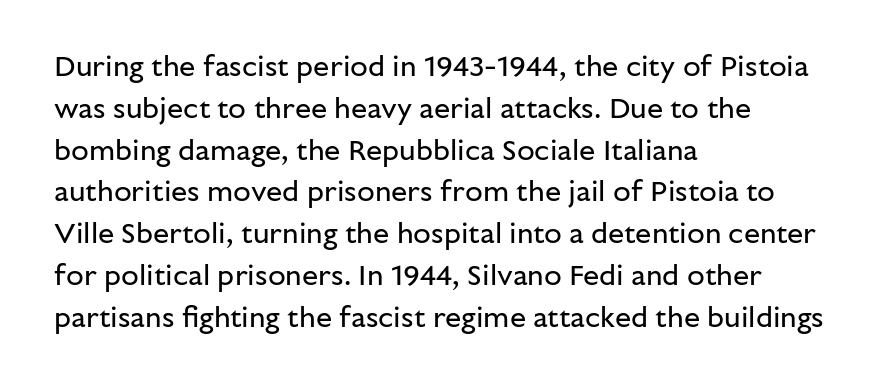
The strokes carry an ordinary text weight at most. Here the glyphs are tracked normally, forming tight word shapes. Stroke terminals: plain, sans-serif. Honestly, there is no underline to notice here at all.
